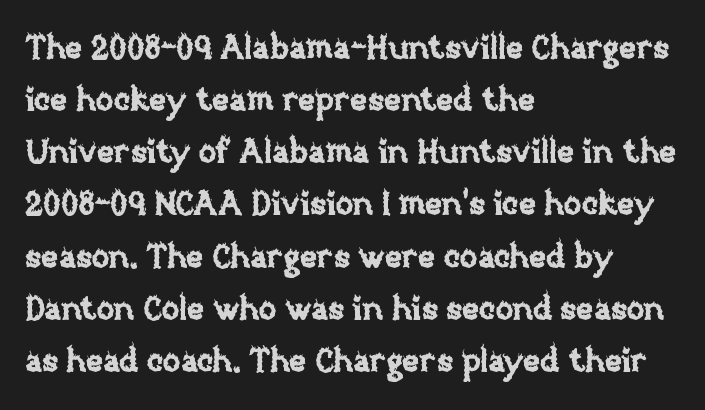
The image shows 33 px text type, upright; set left-aligned, normal line spacing (1.58x), normal letter spacing, not underlined; low stroke contrast and a large x-height.
